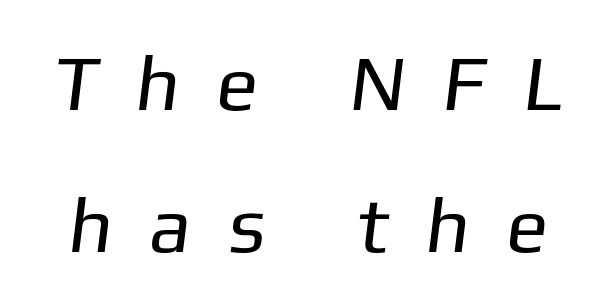
Q: Is the text bold? A: No.
Q: Is the typeface a serif or a sans-serif typeface? A: Sans-serif.
Q: Is the text underlined? A: No.
Q: Is the spacing between letters normal or unusually wide? A: Unusually wide.
Q: Width (condensed, normal, or wide)? A: Normal.
Q: Stroke contrast? A: Low.
Q: x-height? A: Medium.
Q: Monospaced? A: No.
